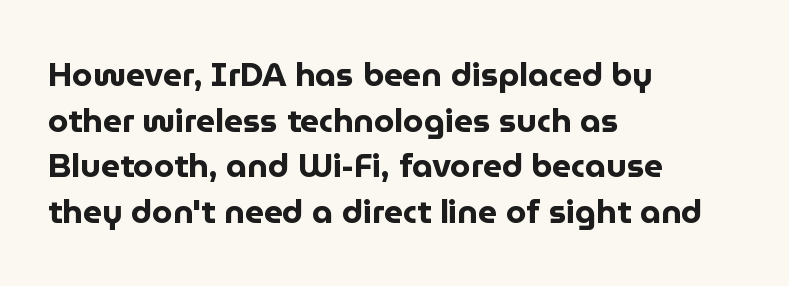
{"serif": "no", "italic": "no", "bold": "yes", "weight": "bold", "width": "normal", "stroke_contrast": "low", "x_height": "medium", "monospaced": "no", "underline": "no", "align": "left", "line_spacing": "normal", "line_spacing_ratio": 1.38, "letter_spacing": "normal", "letter_spacing_em": 0.0, "glyph_px": 33}
